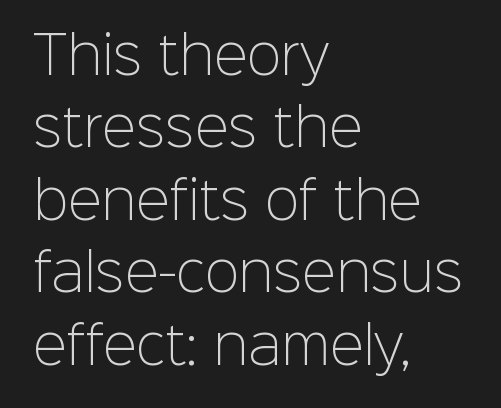
{"serif": "no", "italic": "no", "bold": "no", "weight": "light", "width": "normal", "stroke_contrast": "low", "x_height": "medium", "monospaced": "no", "underline": "no", "align": "left", "line_spacing": "normal", "line_spacing_ratio": 1.42, "letter_spacing": "normal", "letter_spacing_em": 0.0, "glyph_px": 51}
